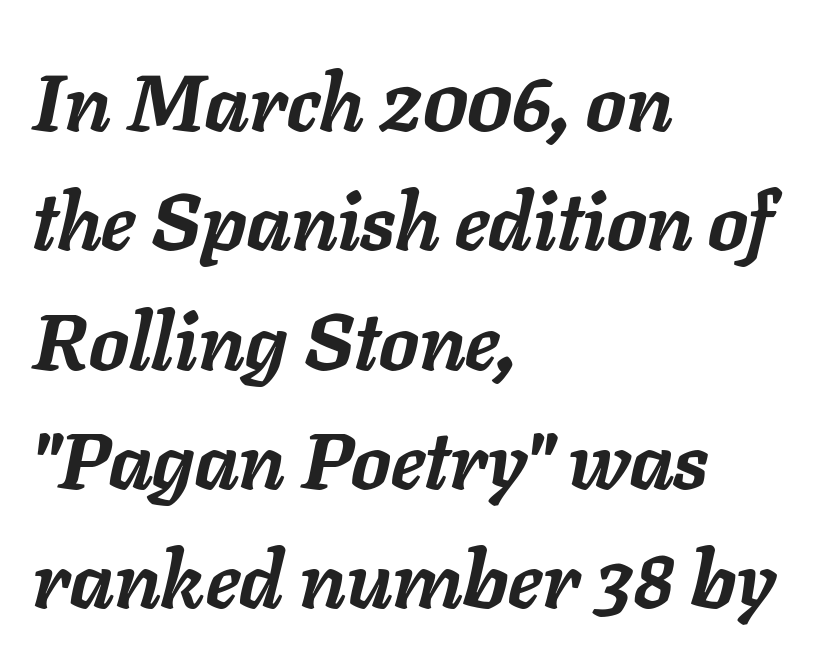
The image shows 79 px semibold type, italic (leaning right); set left-aligned, normal line spacing (1.51x), normal letter spacing, not underlined; low stroke contrast and a medium x-height.
